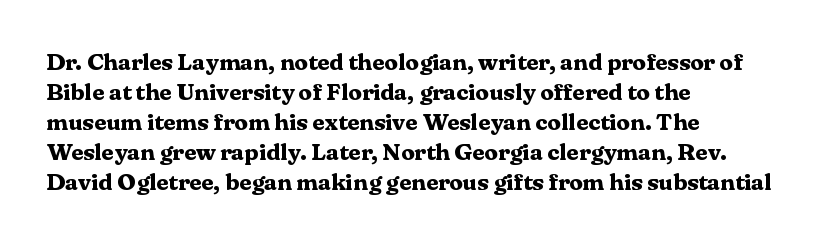
Q: Is the text bold? A: Yes.
Q: Is the text italic (slanted)? A: No, it is upright.
Q: Is the text underlined? A: No.
Q: How is the paragraph aligned? A: Left-aligned.
Q: Is the spacing between letters normal or unusually wide? A: Normal.
Q: Is the spacing between lines tight, normal or loose? A: Normal.
